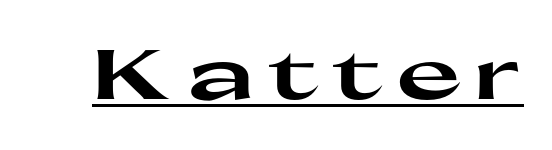
{"serif": "no", "italic": "no", "bold": "yes", "weight": "heavy", "width": "wide", "stroke_contrast": "high", "x_height": "medium", "monospaced": "no", "underline": "yes", "glyph_px": 70}
